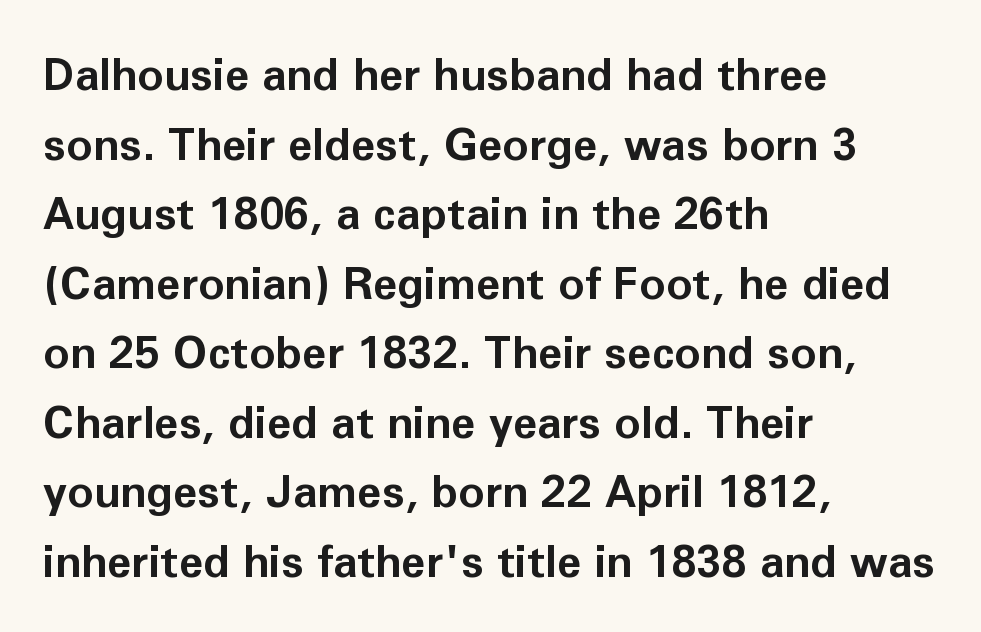
{"serif": "no", "italic": "no", "bold": "yes", "weight": "bold", "width": "normal", "stroke_contrast": "low", "x_height": "medium", "monospaced": "no", "underline": "no", "align": "left", "line_spacing": "normal", "line_spacing_ratio": 1.58, "letter_spacing": "normal", "letter_spacing_em": 0.0, "glyph_px": 44}
